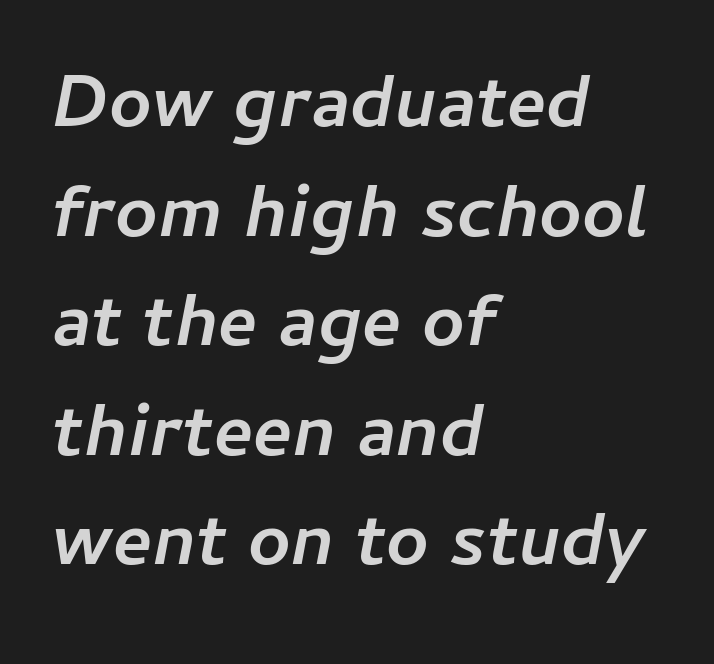
{"italic": "yes", "lean": "right", "slant_degrees": 11, "bold": "yes", "weight": "semibold", "width": "normal", "stroke_contrast": "low", "x_height": "medium", "monospaced": "no", "underline": "no", "align": "left", "line_spacing": "normal", "line_spacing_ratio": 1.48, "letter_spacing": "normal", "letter_spacing_em": 0.0, "glyph_px": 74}
